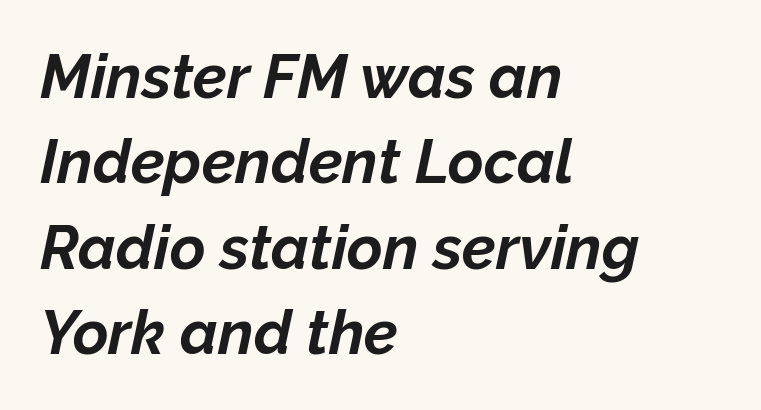
The image shows 61 px bold type, italic (leaning right); set left-aligned, normal line spacing (1.4x), normal letter spacing, not underlined; low stroke contrast and a medium x-height.
